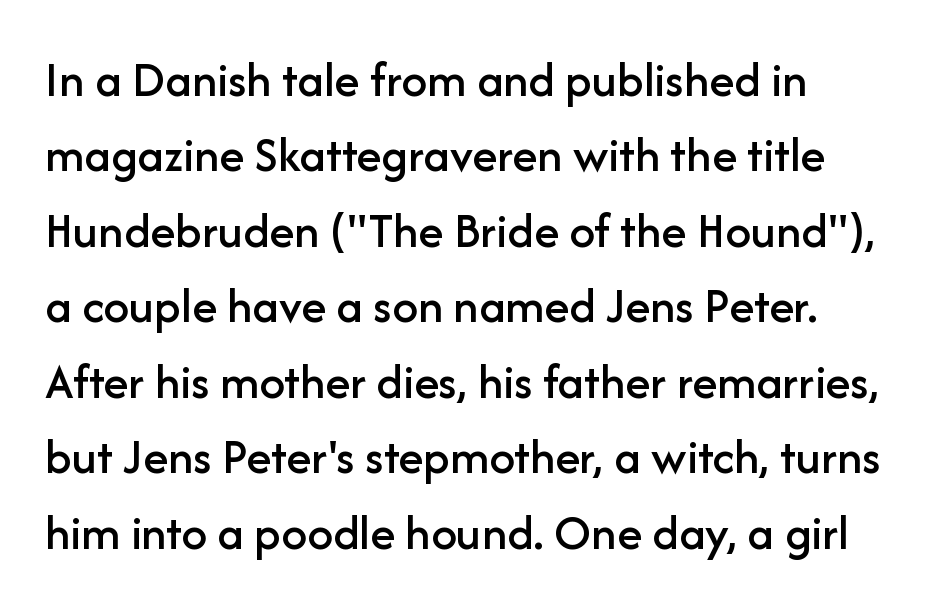
{"serif": "no", "italic": "no", "width": "normal", "stroke_contrast": "low", "x_height": "medium", "monospaced": "no", "underline": "no", "align": "left", "line_spacing": "normal", "line_spacing_ratio": 1.48, "letter_spacing": "normal", "letter_spacing_em": 0.0, "glyph_px": 51}
